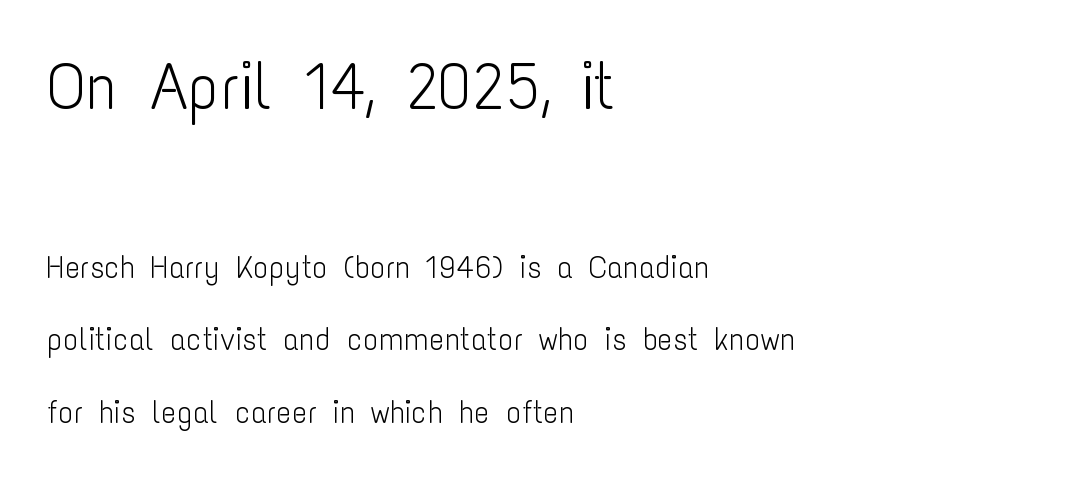
Q: Is the text bold? A: No.
Q: Is the text italic (slanted)? A: No, it is upright.
Q: Is the typeface a serif or a sans-serif typeface? A: Sans-serif.
Q: Is the text underlined? A: No.
Q: How is the paragraph aligned? A: Left-aligned.
Q: Is the spacing between letters normal or unusually wide? A: Normal.
Q: Is the spacing between lines tight, normal or loose? A: Loose.
Q: Which block of text is set in a larger size, the first (top) or the second (bottom)? A: The first (top) one.
Q: Width (condensed, normal, or wide)? A: Condensed.
Q: Stroke contrast? A: Low.
Q: x-height? A: Medium.
Q: Monospaced? A: No.
